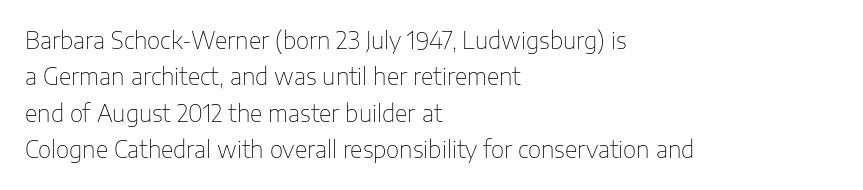
Compared with typical paragraphs, the rows here are spaced about the same. The letterforms sit at book weight or below. Ascenders rise straight up at ninety degrees. The lines are quadded left. Check the space under the baseline: it is left empty. Tracking value appears to be zero — textbook default spacing.
